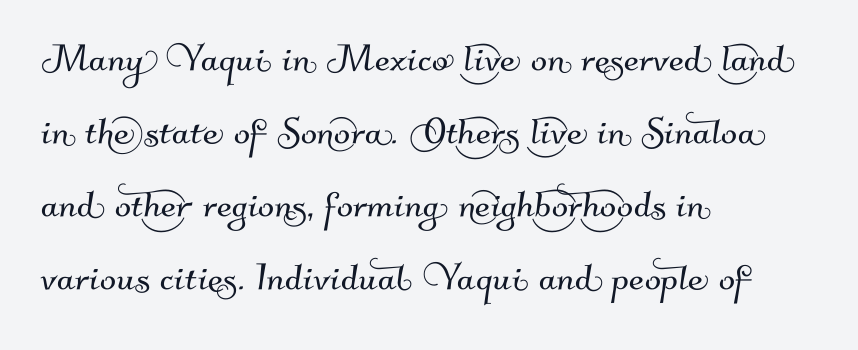
Q: Is the typeface a serif or a sans-serif typeface? A: Sans-serif.
Q: Is the text underlined? A: No.
Q: How is the paragraph aligned? A: Left-aligned.
Q: Is the spacing between letters normal or unusually wide? A: Normal.
Q: Is the spacing between lines tight, normal or loose? A: Normal.
Q: Width (condensed, normal, or wide)? A: Normal.
Q: Stroke contrast? A: Medium.
Q: x-height? A: Small.
Q: Monospaced? A: No.
